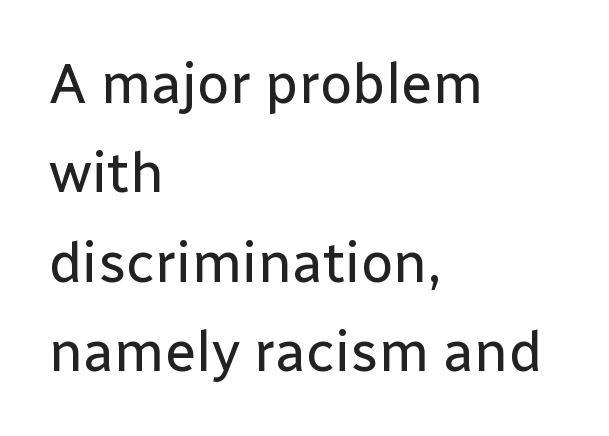
Q: Is the text bold? A: No.
Q: Is the text italic (slanted)? A: No, it is upright.
Q: Is the typeface a serif or a sans-serif typeface? A: Sans-serif.
Q: Is the text underlined? A: No.
Q: How is the paragraph aligned? A: Left-aligned.
Q: Is the spacing between letters normal or unusually wide? A: Normal.
Q: Is the spacing between lines tight, normal or loose? A: Normal.
Q: Width (condensed, normal, or wide)? A: Normal.
Q: Stroke contrast? A: Low.
Q: x-height? A: Medium.
Q: Monospaced? A: No.
